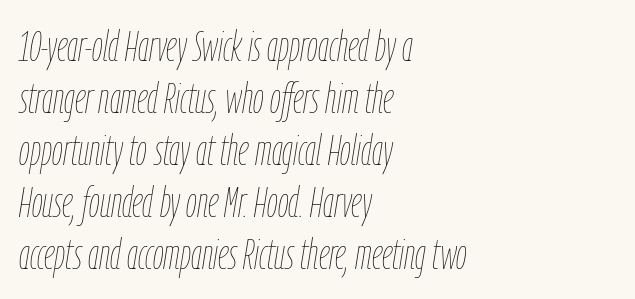
A quiet, ordinary-to-light weight characterises the typeface. Emphasis-style slanted type is in use. Each line starts at the same left margin while the right side varies. Type without underlining. These lines keep a tight, regular rhythm from letter to letter.
